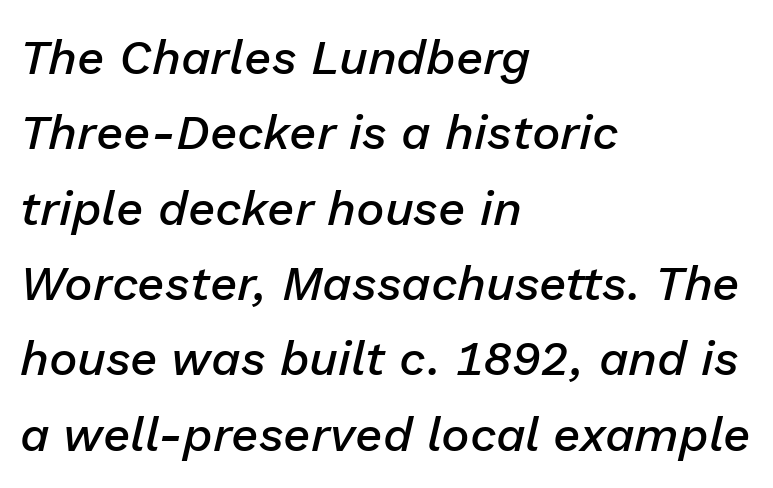
Q: Is the text bold? A: Semi-bold.
Q: Is the text italic (slanted)? A: Yes, it leans right by about 13 degrees.
Q: Is the text underlined? A: No.
Q: How is the paragraph aligned? A: Left-aligned.
Q: Is the spacing between letters normal or unusually wide? A: Normal.
Q: Is the spacing between lines tight, normal or loose? A: Normal.
Q: Width (condensed, normal, or wide)? A: Normal.
Q: Stroke contrast? A: Low.
Q: x-height? A: Medium.
Q: Monospaced? A: No.
